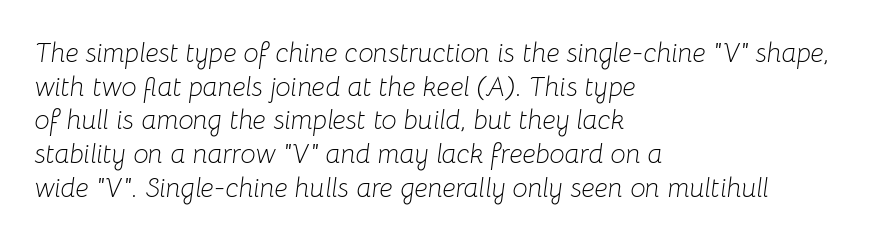
Q: Is the text bold? A: No.
Q: Is the text italic (slanted)? A: Yes, it leans right by about 8 degrees.
Q: Is the text underlined? A: No.
Q: How is the paragraph aligned? A: Left-aligned.
Q: Is the spacing between letters normal or unusually wide? A: Normal.
Q: Is the spacing between lines tight, normal or loose? A: Normal.
